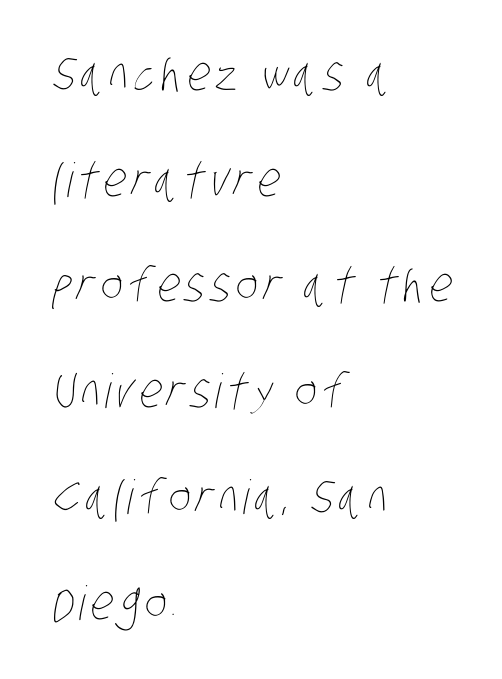
Q: Is the text bold? A: No.
Q: Is the text underlined? A: No.
Q: How is the paragraph aligned? A: Left-aligned.
Q: Is the spacing between lines tight, normal or loose? A: Loose.
Q: Width (condensed, normal, or wide)? A: Condensed.
Q: Stroke contrast? A: Low.
Q: x-height? A: Large.
Q: Monospaced? A: No.
